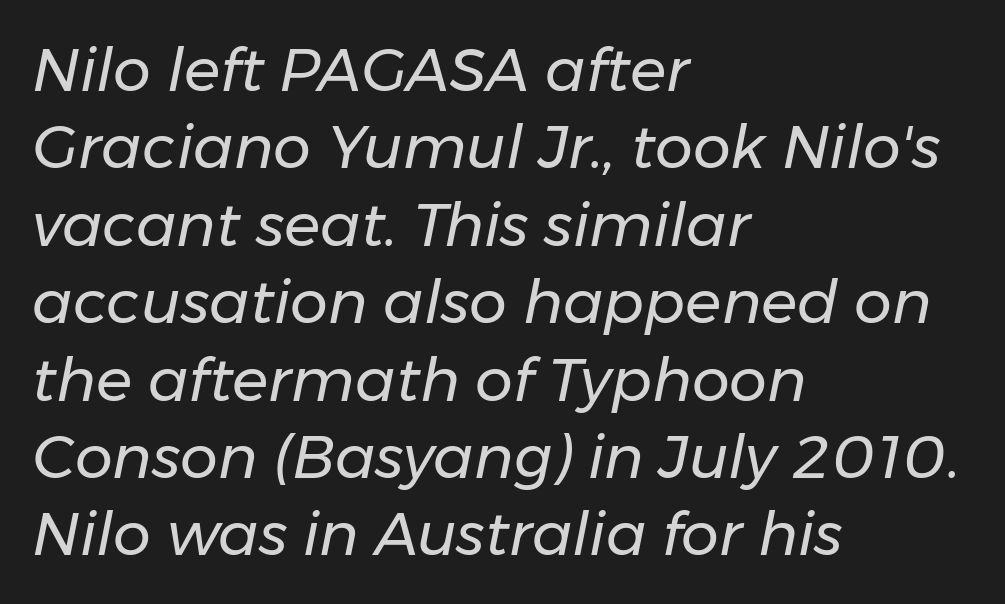
The image shows 60 px regular-weight type, italic (leaning right); set left-aligned, normal line spacing (1.29x), normal letter spacing, not underlined; low stroke contrast and a medium x-height.
